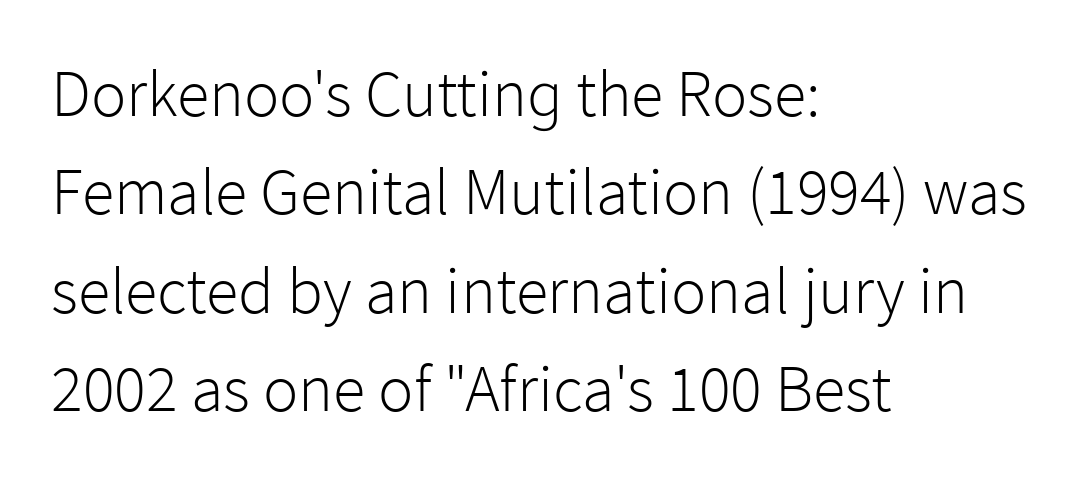
Q: Is the text bold? A: No.
Q: Is the text italic (slanted)? A: No, it is upright.
Q: Is the typeface a serif or a sans-serif typeface? A: Sans-serif.
Q: Is the text underlined? A: No.
Q: How is the paragraph aligned? A: Left-aligned.
Q: Is the spacing between letters normal or unusually wide? A: Normal.
Q: Is the spacing between lines tight, normal or loose? A: Normal.
Q: Width (condensed, normal, or wide)? A: Normal.
Q: Stroke contrast? A: Low.
Q: x-height? A: Medium.
Q: Monospaced? A: No.
